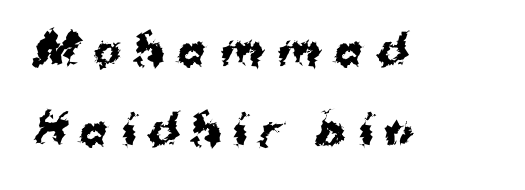
Q: Is the text bold? A: Yes.
Q: Is the text italic (slanted)? A: Yes.
Q: Is the typeface a serif or a sans-serif typeface? A: Sans-serif.
Q: Is the text underlined? A: No.
Q: How is the paragraph aligned? A: Left-aligned.
Q: Is the spacing between letters normal or unusually wide? A: Unusually wide.
Q: Is the spacing between lines tight, normal or loose? A: Loose.
Q: Width (condensed, normal, or wide)? A: Normal.
Q: Stroke contrast? A: Medium.
Q: x-height? A: Medium.
Q: Monospaced? A: No.
